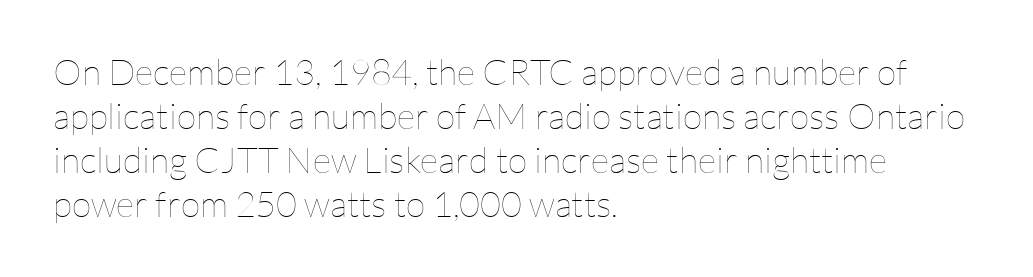
The image shows 36 px thin type, upright; set left-aligned, line spacing 1.22x, normal letter spacing, not underlined; low stroke contrast and a medium x-height.
